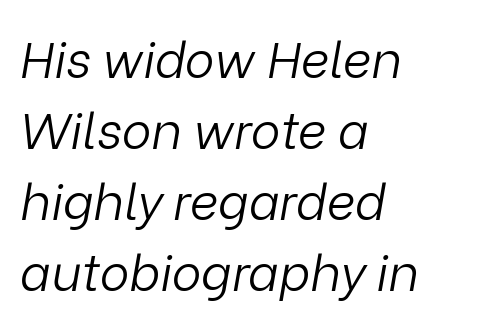
Each word holds together tightly as a unit, with standard inter-letter gaps. You could not count columns in this text — the font is proportionally spaced. The rendering anchors every line to the left-hand side. Bare-footed words on every line. Normally led — the rows are evenly, conventionally spaced.
